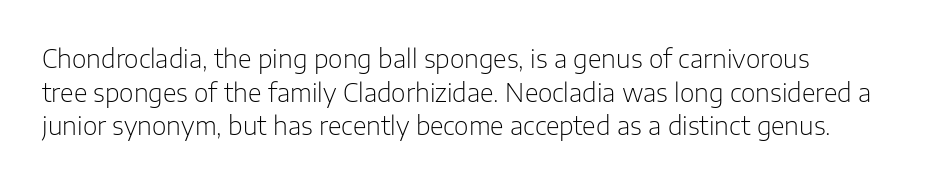
The image shows 25 px text type, upright; set normal line spacing (1.35x), normal letter spacing, not underlined.
